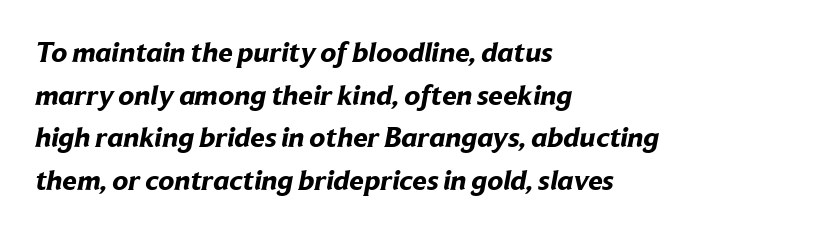
{"serif": "no", "bold": "yes", "weight": "bold", "width": "normal", "stroke_contrast": "low", "x_height": "medium", "monospaced": "no", "underline": "no", "align": "left", "line_spacing": "normal", "line_spacing_ratio": 1.47, "letter_spacing": "normal", "letter_spacing_em": 0.0, "glyph_px": 29}
